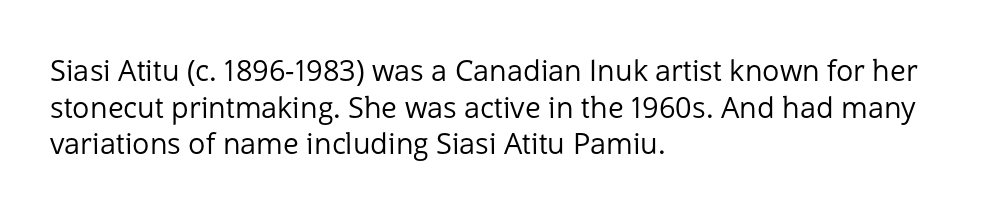
{"serif": "no", "italic": "no", "bold": "no", "weight": "regular", "width": "normal", "stroke_contrast": "low", "x_height": "medium", "monospaced": "no", "underline": "no", "align": "left", "line_spacing": "normal", "line_spacing_ratio": 1.26, "letter_spacing": "normal", "letter_spacing_em": 0.0, "glyph_px": 29}
